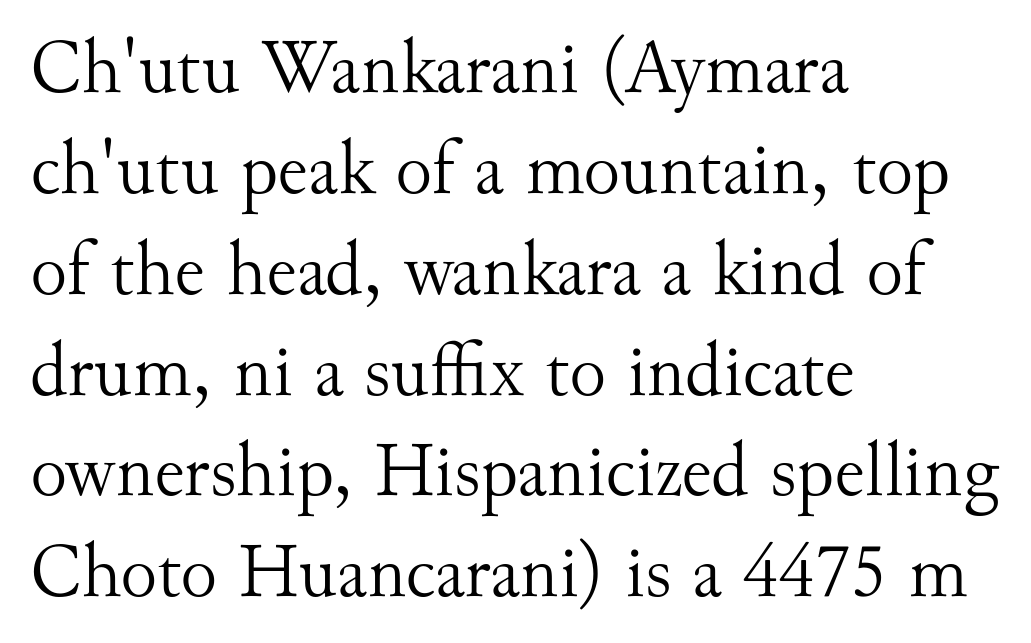
Q: Is the text bold? A: No.
Q: Is the text italic (slanted)? A: No, it is upright.
Q: Is the typeface a serif or a sans-serif typeface? A: Serif.
Q: Is the text underlined? A: No.
Q: How is the paragraph aligned? A: Left-aligned.
Q: Is the spacing between letters normal or unusually wide? A: Normal.
Q: Is the spacing between lines tight, normal or loose? A: Normal.
Q: Width (condensed, normal, or wide)? A: Normal.
Q: Stroke contrast? A: Medium.
Q: x-height? A: Small.
Q: Monospaced? A: No.
